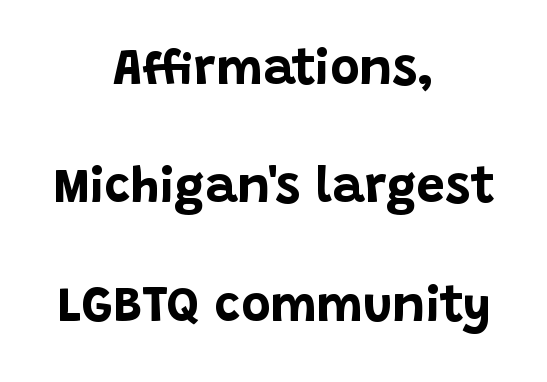
Q: Is the text bold? A: Yes.
Q: Is the text italic (slanted)? A: No, it is upright.
Q: Is the typeface a serif or a sans-serif typeface? A: Sans-serif.
Q: Is the text underlined? A: No.
Q: How is the paragraph aligned? A: Centered.
Q: Is the spacing between letters normal or unusually wide? A: Normal.
Q: Is the spacing between lines tight, normal or loose? A: Loose.
Q: Width (condensed, normal, or wide)? A: Normal.
Q: Stroke contrast? A: Low.
Q: x-height? A: Large.
Q: Monospaced? A: No.
